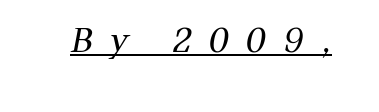
The image shows 34 px regular-weight serif type; set unusually wide letter spacing (+0.5 em), underlined; medium stroke contrast and a medium x-height.
